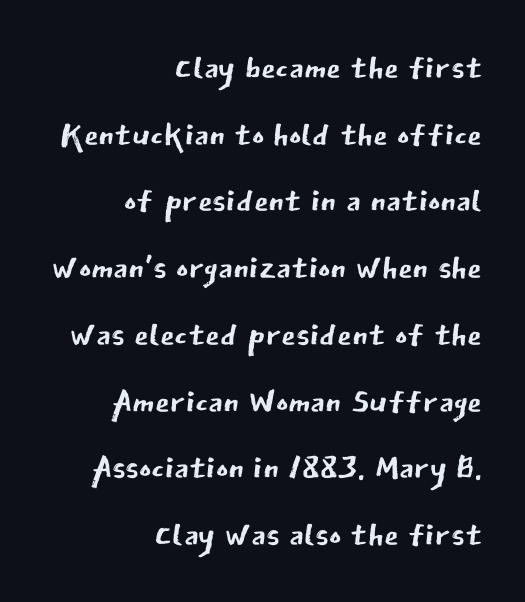
The image shows 47 px regular-weight sans-serif type, upright; set right-aligned, normal line spacing (1.42x), normal letter spacing, not underlined; low stroke contrast and a medium x-height.
